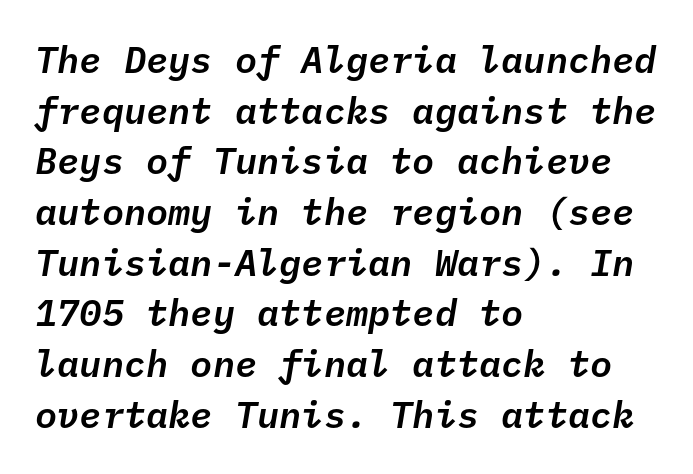
If you drew a line through each stem, it would be angled. Does the copy run flush right? No — it runs flush left. This sample uses plain, unmodified letter spacing. The area under the type is left untouched. Each letter, wide or thin by design, is forced into the same width here. Is there much room between lines? A standard amount, neither cramped nor airy.
